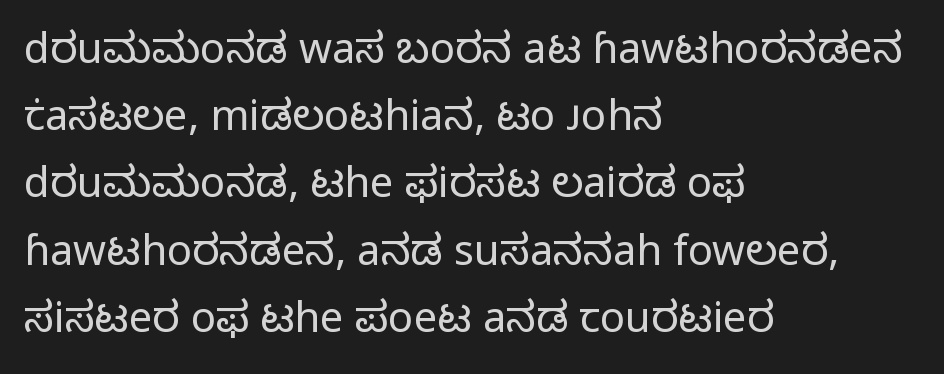
{"serif": "no", "italic": "no", "bold": "no", "weight": "regular", "width": "normal", "stroke_contrast": "low", "x_height": "medium", "monospaced": "no", "underline": "no", "align": "left", "line_spacing": "normal", "line_spacing_ratio": 1.6, "letter_spacing": "normal", "letter_spacing_em": 0.0, "glyph_px": 42}
